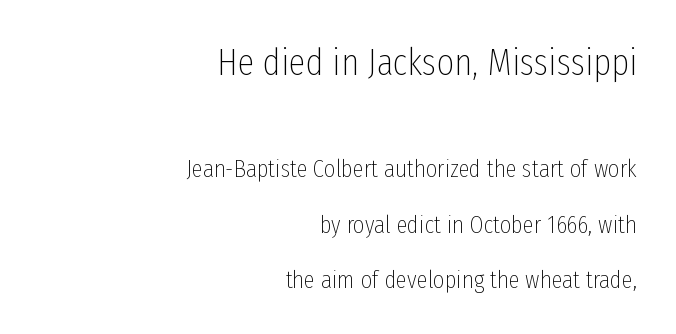
The image shows 38 px thin, condensed sans-serif type, upright; set right-aligned, loose line spacing (2.21x), normal letter spacing, not underlined; the first (top) block is 1.52x larger; low stroke contrast and a medium x-height.
